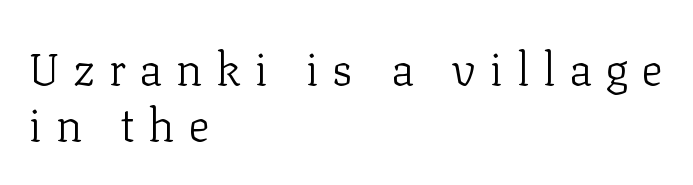
Q: Is the text bold? A: No.
Q: Is the text italic (slanted)? A: No, it is upright.
Q: Is the typeface a serif or a sans-serif typeface? A: Serif.
Q: Is the text underlined? A: No.
Q: How is the paragraph aligned? A: Left-aligned.
Q: Is the spacing between letters normal or unusually wide? A: Unusually wide.
Q: Width (condensed, normal, or wide)? A: Normal.
Q: Stroke contrast? A: Low.
Q: x-height? A: Medium.
Q: Monospaced? A: No.
